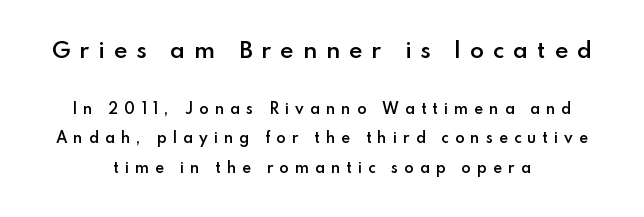
The image shows 21 px text type, upright; set centered, loose line spacing (2.13x), unusually wide letter spacing (+0.42 em), not underlined; the first (top) block is 1.5x larger.
